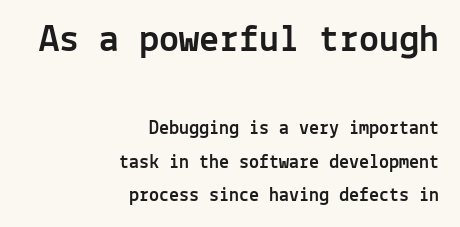
The image shows 40 px sans-serif type, upright, monospaced; set right-aligned, normal line spacing (1.66x), normal letter spacing, not underlined; the first (top) block is 2.0x larger; a medium x-height.
